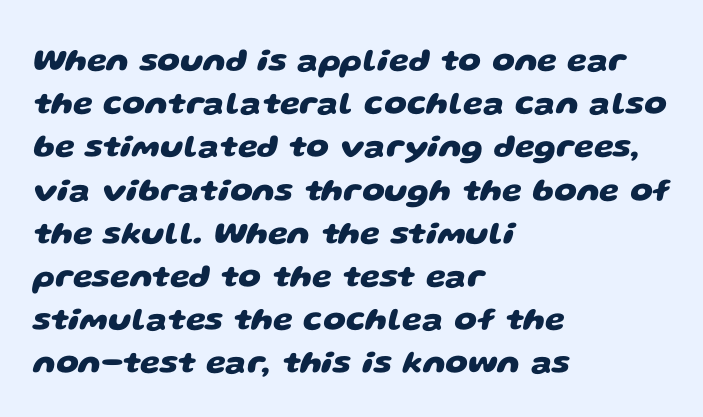
Q: Is the text bold? A: Yes.
Q: Is the typeface a serif or a sans-serif typeface? A: Sans-serif.
Q: Is the text underlined? A: No.
Q: How is the paragraph aligned? A: Left-aligned.
Q: Is the spacing between letters normal or unusually wide? A: Normal.
Q: Is the spacing between lines tight, normal or loose? A: Normal.
Q: Width (condensed, normal, or wide)? A: Wide.
Q: Stroke contrast? A: Low.
Q: x-height? A: Large.
Q: Monospaced? A: No.
